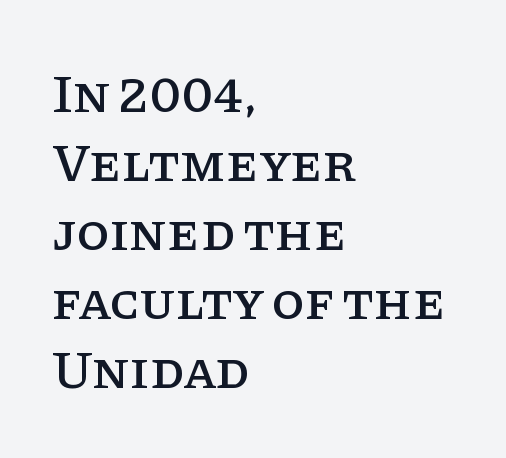
Q: Is the text italic (slanted)? A: No, it is upright.
Q: Is the typeface a serif or a sans-serif typeface? A: Serif.
Q: Is the text underlined? A: No.
Q: How is the paragraph aligned? A: Left-aligned.
Q: Is the spacing between letters normal or unusually wide? A: Normal.
Q: Is the spacing between lines tight, normal or loose? A: Normal.
Q: Width (condensed, normal, or wide)? A: Normal.
Q: Stroke contrast? A: Low.
Q: x-height? A: Large.
Q: Monospaced? A: No.
